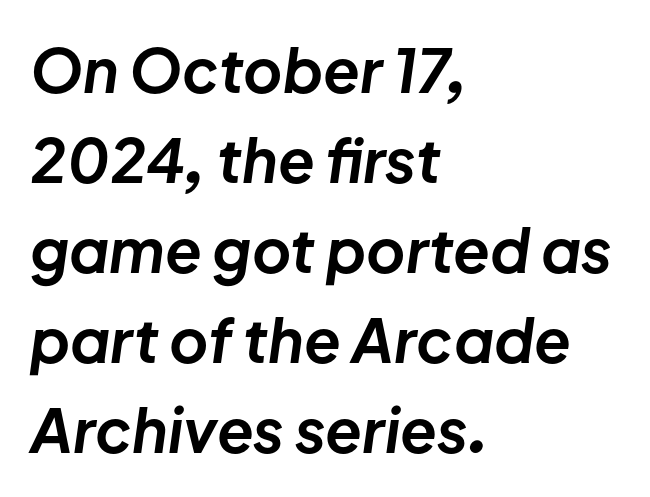
{"italic": "yes", "lean": "right", "slant_degrees": 8, "bold": "yes", "weight": "bold", "width": "normal", "stroke_contrast": "low", "x_height": "medium", "monospaced": "no", "underline": "no", "align": "left", "line_spacing": "normal", "line_spacing_ratio": 1.5, "letter_spacing": "normal", "letter_spacing_em": 0.0, "glyph_px": 60}
